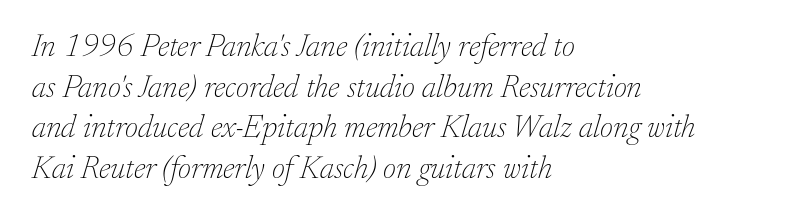
The image shows 32 px thin serif type, italic (leaning right); set left-aligned, normal line spacing (1.27x), normal letter spacing, not underlined; low stroke contrast and a small x-height.
